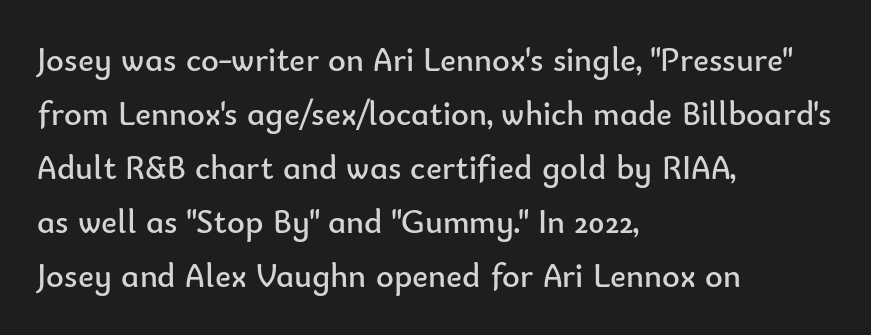
The image shows 34 px regular-weight sans-serif type, upright; set left-aligned, normal line spacing (1.59x), normal letter spacing, not underlined; low stroke contrast and a small x-height.
